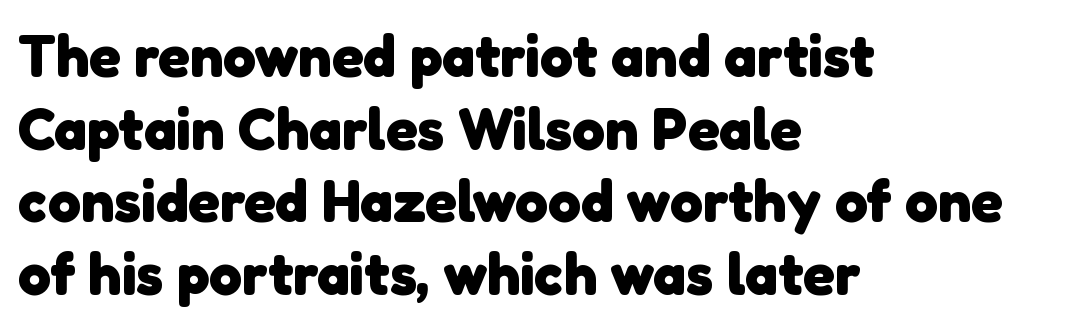
{"serif": "no", "bold": "yes", "weight": "heavy", "width": "normal", "stroke_contrast": "low", "x_height": "medium", "monospaced": "no", "underline": "no", "align": "left", "line_spacing_ratio": 1.23, "letter_spacing": "normal", "letter_spacing_em": 0.0, "glyph_px": 59}
